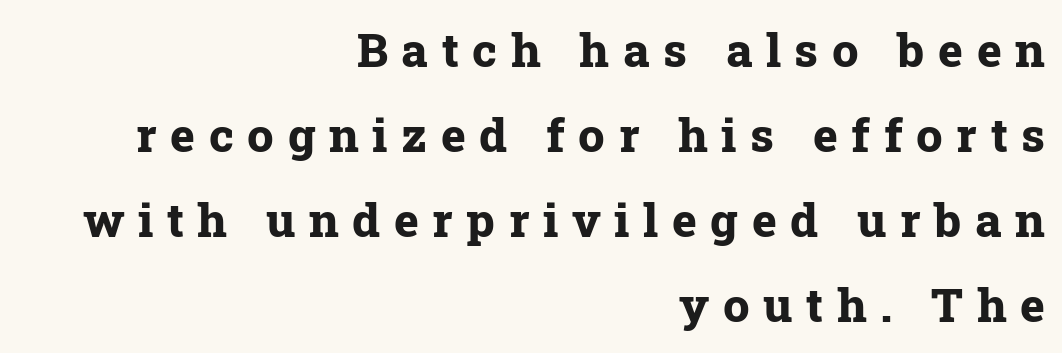
Q: Is the text bold? A: Yes.
Q: Is the text italic (slanted)? A: No, it is upright.
Q: Is the typeface a serif or a sans-serif typeface? A: Serif.
Q: Is the text underlined? A: No.
Q: How is the paragraph aligned? A: Right-aligned.
Q: Is the spacing between letters normal or unusually wide? A: Unusually wide.
Q: Width (condensed, normal, or wide)? A: Normal.
Q: Stroke contrast? A: Low.
Q: x-height? A: Medium.
Q: Monospaced? A: No.
